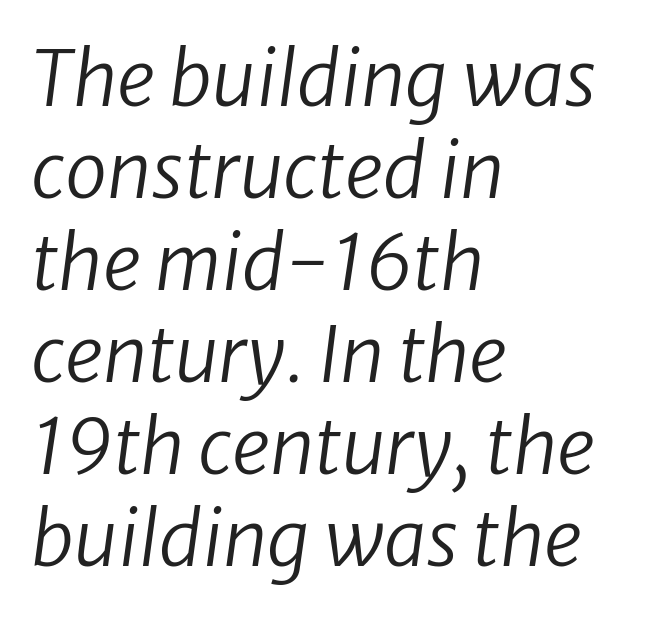
{"italic": "yes", "lean": "right", "slant_degrees": 8, "bold": "no", "weight": "regular", "width": "normal", "stroke_contrast": "low", "x_height": "medium", "monospaced": "no", "underline": "no", "align": "left", "line_spacing_ratio": 1.21, "letter_spacing": "normal", "letter_spacing_em": 0.0, "glyph_px": 76}
